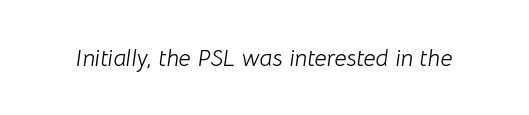
{"italic": "yes", "lean": "right", "slant_degrees": 8, "bold": "no", "underline": "no", "letter_spacing": "normal", "letter_spacing_em": 0.0, "glyph_px": 24}
